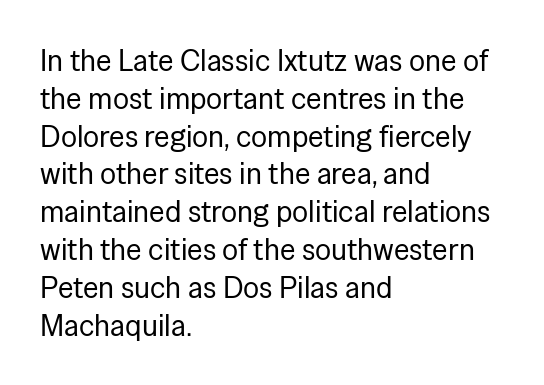
{"serif": "no", "italic": "no", "bold": "no", "weight": "regular", "width": "normal", "stroke_contrast": "low", "x_height": "medium", "monospaced": "no", "underline": "no", "align": "left", "line_spacing": "normal", "line_spacing_ratio": 1.26, "letter_spacing": "normal", "letter_spacing_em": 0.0, "glyph_px": 30}
